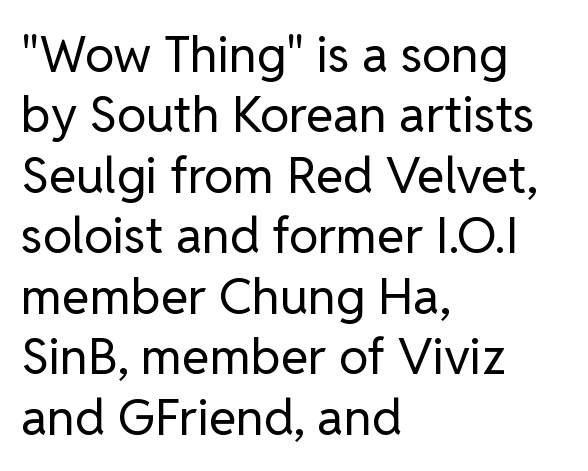
The image shows 50 px regular-weight sans-serif type, upright; set left-aligned, line spacing 1.21x, normal letter spacing, not underlined; low stroke contrast and a medium x-height.
